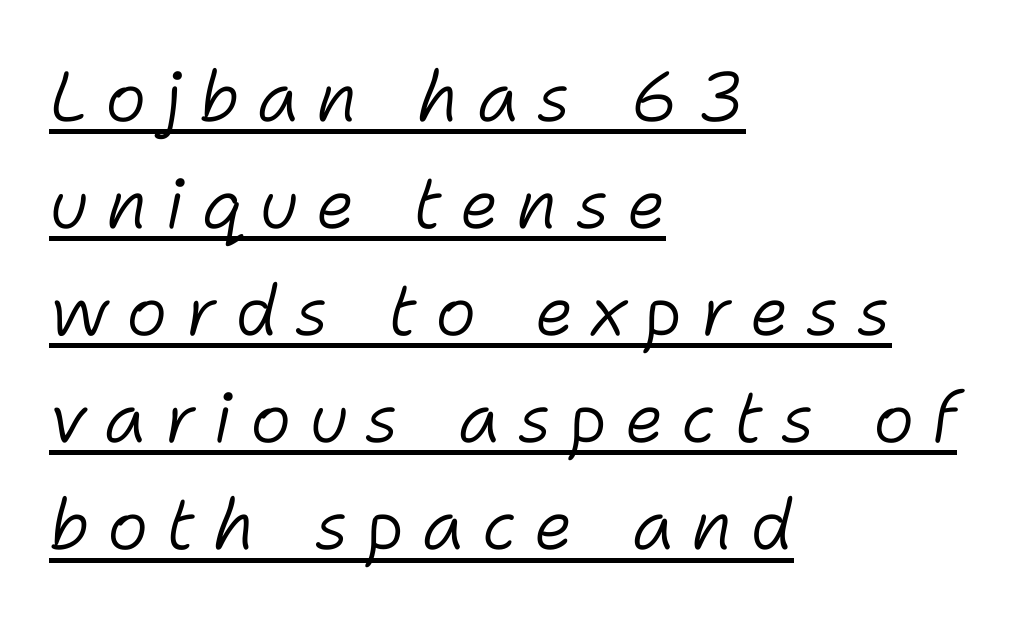
The image shows 70 px light type, italic (leaning right); set left-aligned, normal line spacing (1.53x), unusually wide letter spacing (+0.25 em), underlined; low stroke contrast and a medium x-height.
